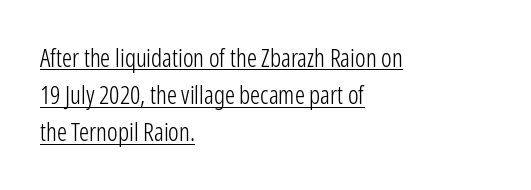
Q: Is the text bold? A: No.
Q: Is the text italic (slanted)? A: No, it is upright.
Q: Is the text underlined? A: Yes.
Q: How is the paragraph aligned? A: Left-aligned.
Q: Is the spacing between letters normal or unusually wide? A: Normal.
Q: Is the spacing between lines tight, normal or loose? A: Normal.
